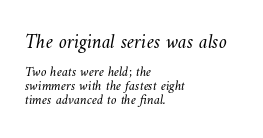
Q: Is the text bold? A: No.
Q: Is the text underlined? A: No.
Q: How is the paragraph aligned? A: Left-aligned.
Q: Is the spacing between letters normal or unusually wide? A: Normal.
Q: Is the spacing between lines tight, normal or loose? A: Tight.
Q: Which block of text is set in a larger size, the first (top) or the second (bottom)? A: The first (top) one.
